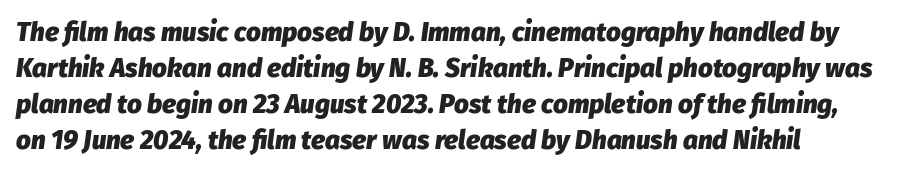
Q: Is the text bold? A: Yes.
Q: Is the text italic (slanted)? A: Yes, it leans right by about 8 degrees.
Q: Is the text underlined? A: No.
Q: How is the paragraph aligned? A: Left-aligned.
Q: Is the spacing between letters normal or unusually wide? A: Normal.
Q: Is the spacing between lines tight, normal or loose? A: Normal.
